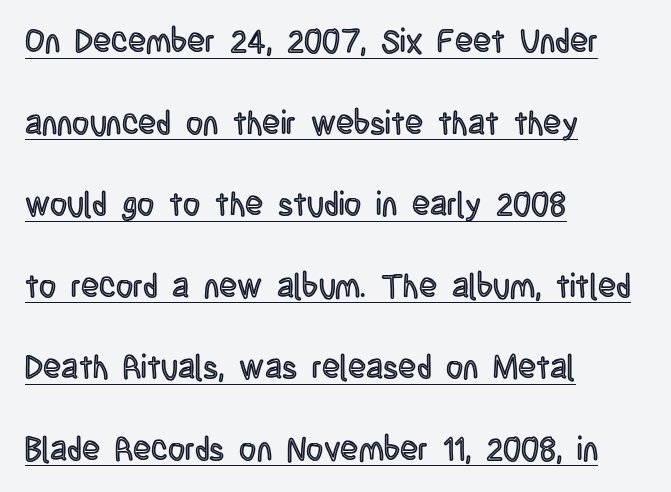
Short note: letters normally spaced. The setting favours the left margin, as ordinary paragraphs usually do. Quick note: underline on. This block would shrink considerably if given ordinary leading; it's expanded now. A typesetter would call this proportional, since set widths differ per character.
